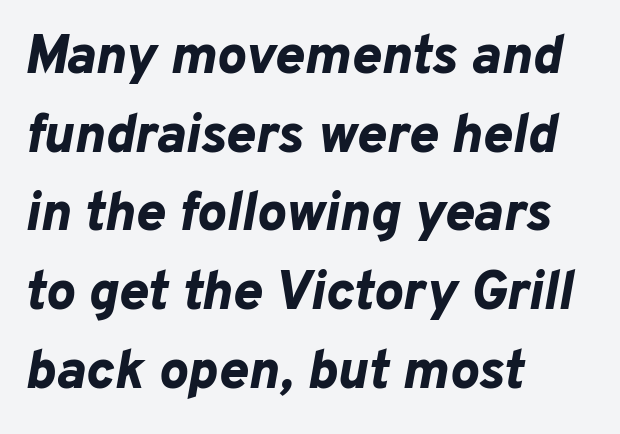
{"italic": "yes", "lean": "right", "slant_degrees": 10, "bold": "yes", "weight": "bold", "width": "normal", "stroke_contrast": "low", "x_height": "medium", "monospaced": "no", "underline": "no", "align": "left", "line_spacing": "normal", "line_spacing_ratio": 1.43, "letter_spacing": "normal", "letter_spacing_em": 0.0, "glyph_px": 55}
